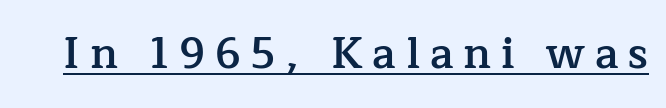
Small tapered or slab feet sit at the stroke ends, so this counts as serif. A typesetter would mark this as roman, not italic. This sample has the flowing, uneven cadence of proportional lettering. Has an underline been added? It has.
